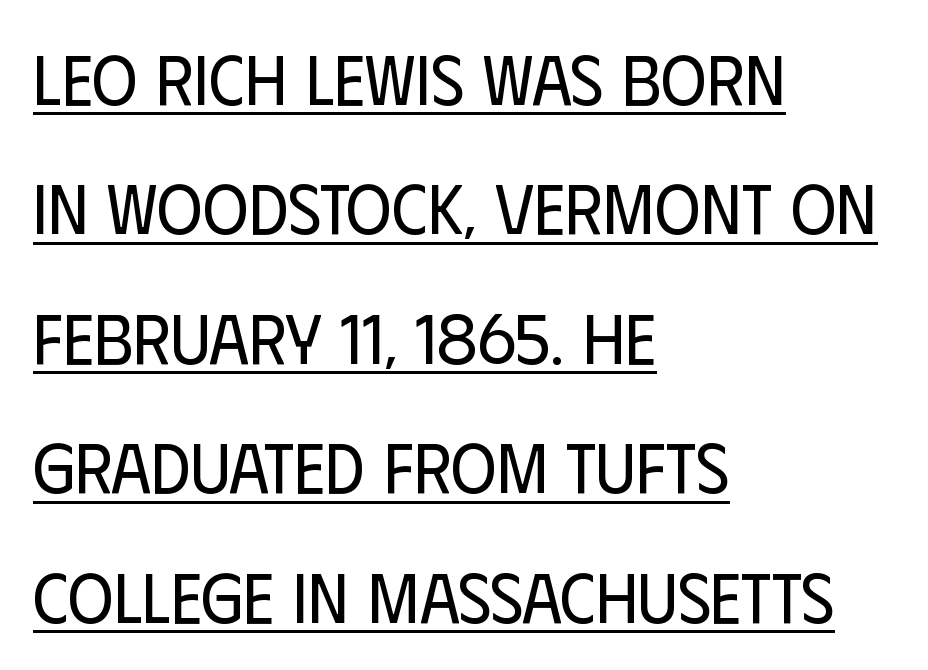
The image shows 70 px regular-weight, condensed sans-serif type, upright; set left-aligned, line spacing 1.85x, normal letter spacing, underlined; low stroke contrast and a large x-height.
